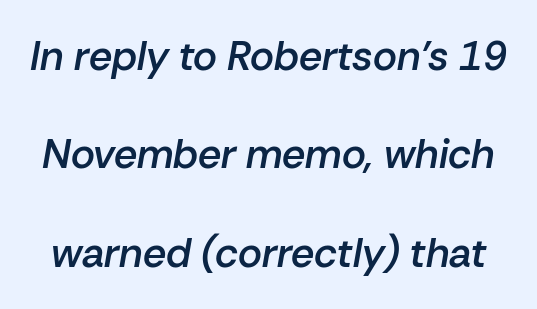
Think of a printed novel: that variable character pitch is what you see here. Designer's note — italics engaged. Heft: intermediate — a semibold. The letterforms sit shoulder to shoulder at normal distance. Interline gaps are noticeably wide in this sample. The string is rendered with underlining switched off.
